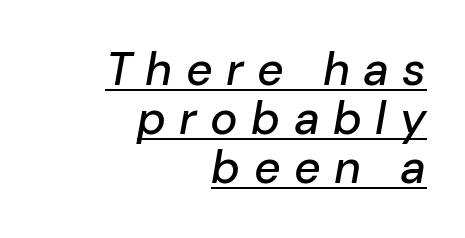
{"italic": "yes", "lean": "right", "slant_degrees": 10, "width": "normal", "stroke_contrast": "low", "x_height": "medium", "monospaced": "no", "underline": "yes", "align": "right", "line_spacing": "tight", "line_spacing_ratio": 1.07, "letter_spacing": "wide", "letter_spacing_em": 0.29, "glyph_px": 46}
